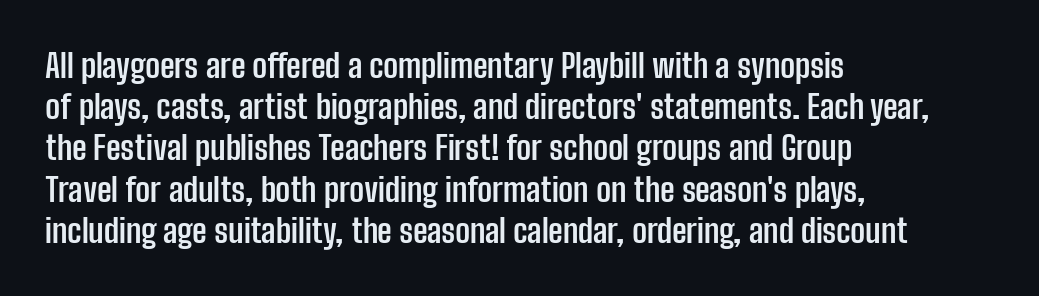
{"serif": "no", "italic": "no", "bold": "yes", "weight": "semibold", "width": "condensed", "stroke_contrast": "low", "x_height": "medium", "monospaced": "no", "underline": "no", "align": "left", "line_spacing": "normal", "line_spacing_ratio": 1.25, "letter_spacing": "normal", "letter_spacing_em": 0.0, "glyph_px": 33}
